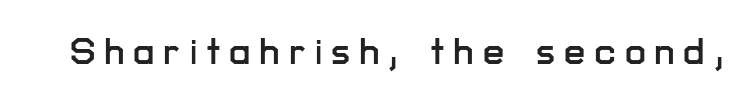
{"serif": "no", "italic": "no", "width": "normal", "stroke_contrast": "low", "x_height": "medium", "monospaced": "no", "underline": "no", "letter_spacing": "wide", "letter_spacing_em": 0.23, "glyph_px": 38}
